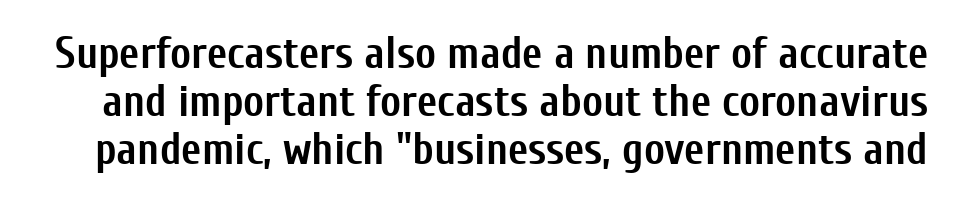
Q: Is the text bold? A: Yes.
Q: Is the text italic (slanted)? A: No, it is upright.
Q: Is the typeface a serif or a sans-serif typeface? A: Sans-serif.
Q: Is the text underlined? A: No.
Q: Is the spacing between letters normal or unusually wide? A: Normal.
Q: Is the spacing between lines tight, normal or loose? A: Tight.
Q: Width (condensed, normal, or wide)? A: Condensed.
Q: Stroke contrast? A: Low.
Q: x-height? A: Medium.
Q: Monospaced? A: No.
